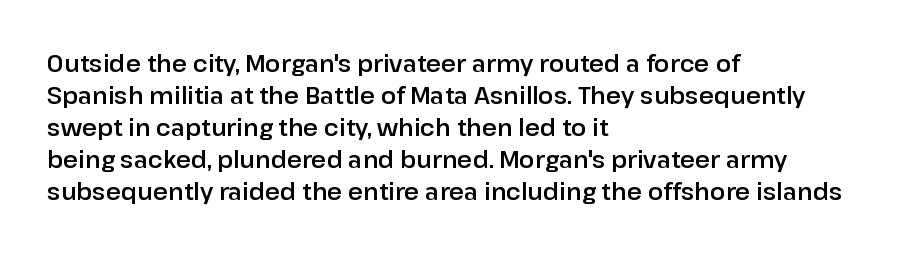
Q: Is the text italic (slanted)? A: No, it is upright.
Q: Is the text underlined? A: No.
Q: How is the paragraph aligned? A: Left-aligned.
Q: Is the spacing between letters normal or unusually wide? A: Normal.
Q: Is the spacing between lines tight, normal or loose? A: Normal.
